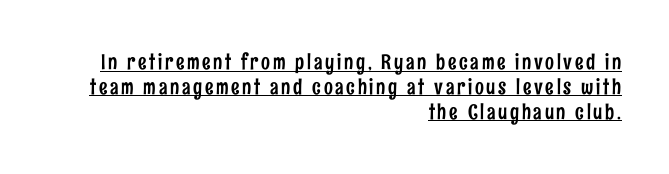
{"italic": "no", "underline": "yes", "align": "right", "line_spacing_ratio": 1.18, "glyph_px": 21}
